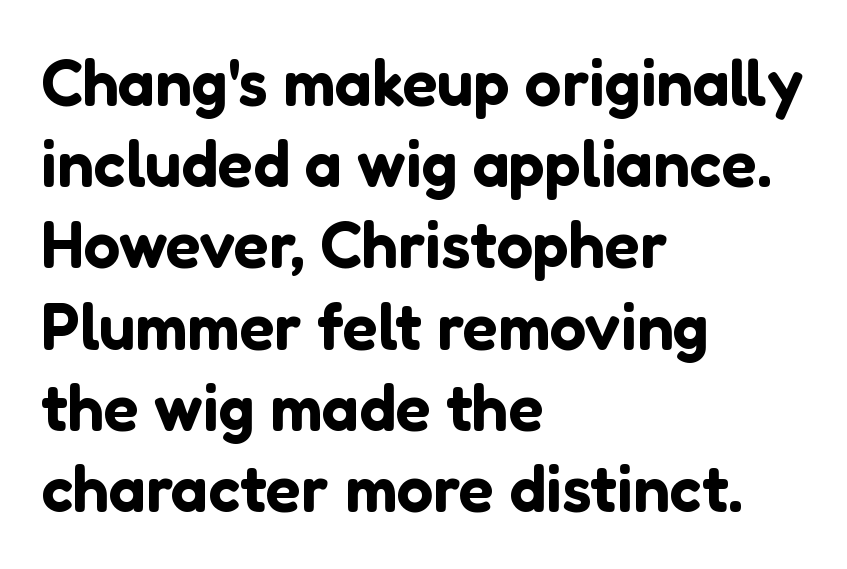
Q: Is the text italic (slanted)? A: No, it is upright.
Q: Is the typeface a serif or a sans-serif typeface? A: Sans-serif.
Q: Is the text underlined? A: No.
Q: How is the paragraph aligned? A: Left-aligned.
Q: Is the spacing between letters normal or unusually wide? A: Normal.
Q: Is the spacing between lines tight, normal or loose? A: Normal.
Q: Width (condensed, normal, or wide)? A: Normal.
Q: Stroke contrast? A: Low.
Q: x-height? A: Medium.
Q: Monospaced? A: No.
